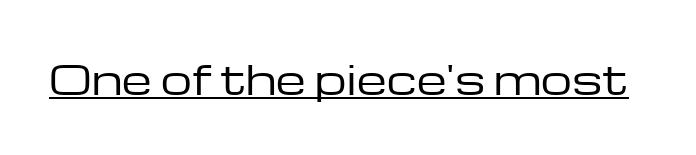
Q: Is the text bold? A: No.
Q: Is the text italic (slanted)? A: No, it is upright.
Q: Is the typeface a serif or a sans-serif typeface? A: Sans-serif.
Q: Is the text underlined? A: Yes.
Q: Is the spacing between letters normal or unusually wide? A: Normal.
Q: Width (condensed, normal, or wide)? A: Wide.
Q: Stroke contrast? A: Low.
Q: x-height? A: Medium.
Q: Monospaced? A: No.
